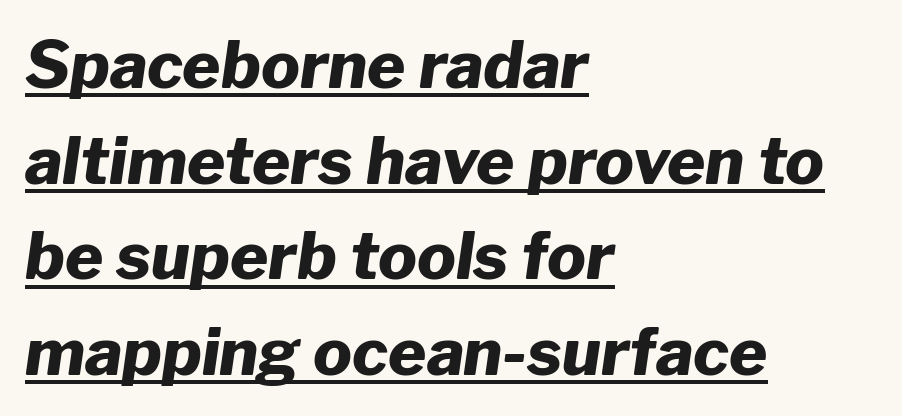
{"italic": "yes", "lean": "right", "slant_degrees": 8, "bold": "yes", "weight": "heavy", "width": "normal", "stroke_contrast": "low", "x_height": "medium", "monospaced": "no", "underline": "yes", "align": "left", "line_spacing": "normal", "line_spacing_ratio": 1.47, "letter_spacing": "normal", "letter_spacing_em": 0.0, "glyph_px": 65}
